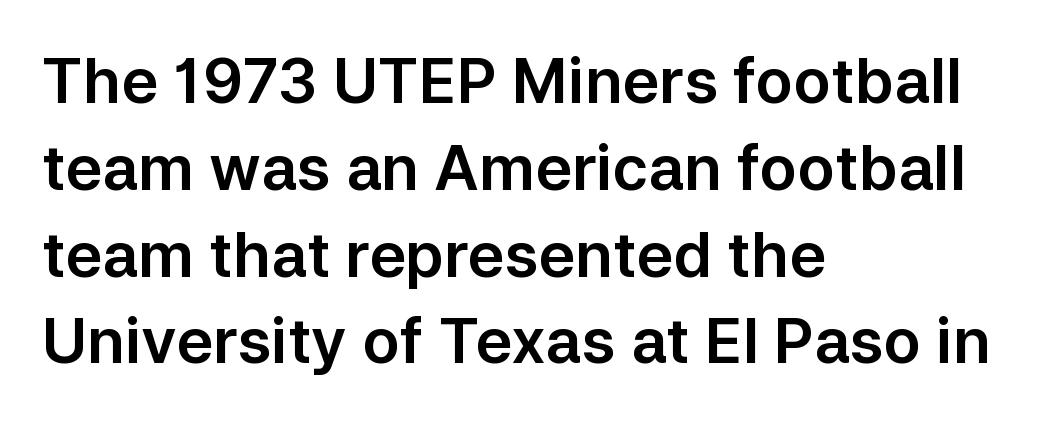
The leading is moderate, giving the passage an even texture. The letters advance in unequal steps, a hallmark of proportional type. Which margin do the lines hug? The left one — the right edge is uneven. Stroke terminals: plain, sans-serif. Descenders are the only things crossing below the line.
